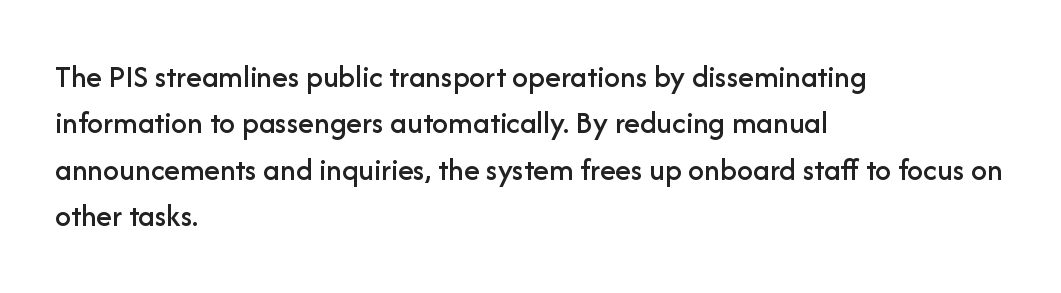
{"serif": "no", "italic": "no", "width": "normal", "stroke_contrast": "low", "x_height": "medium", "monospaced": "no", "underline": "no", "align": "left", "line_spacing": "normal", "line_spacing_ratio": 1.45, "letter_spacing": "normal", "letter_spacing_em": 0.0, "glyph_px": 32}
